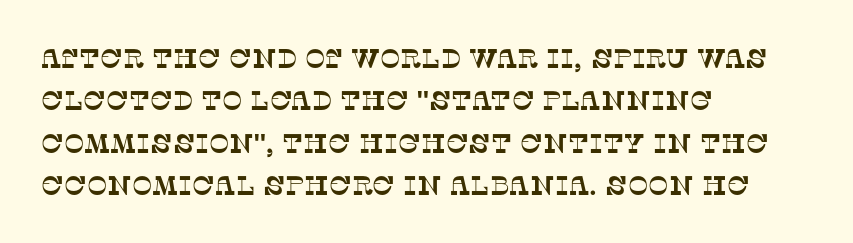
The image shows 27 px text type; set left-aligned, normal line spacing (1.57x), normal letter spacing, not underlined.
